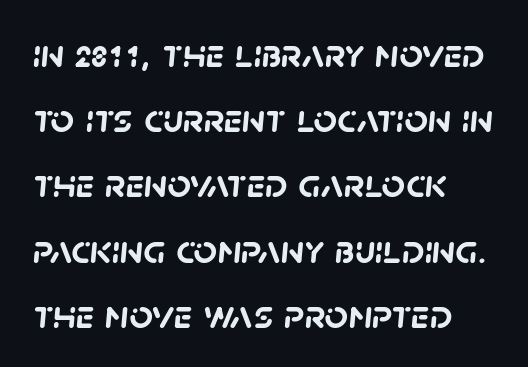
The image shows 41 px semibold sans-serif type; set left-aligned, normal line spacing (1.59x), normal letter spacing, not underlined; low stroke contrast and a large x-height.
